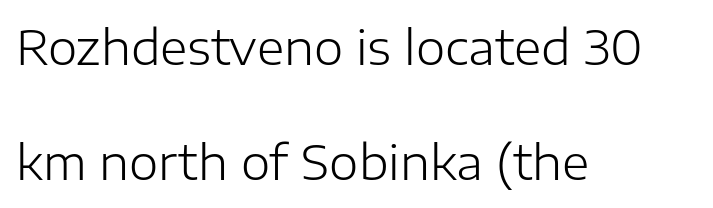
The image shows 47 px light sans-serif type, upright; set left-aligned, loose line spacing (2.45x), normal letter spacing, not underlined; low stroke contrast and a medium x-height.
